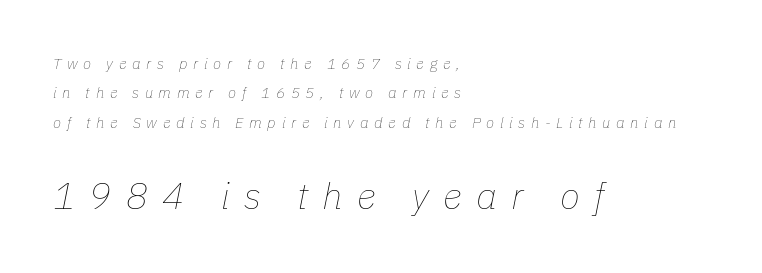
The image shows 37 px thin type, italic (leaning right); set left-aligned, loose line spacing (1.96x), unusually wide letter spacing (+0.38 em), not underlined; the second (bottom) block is 2.47x larger; low stroke contrast and a medium x-height.
